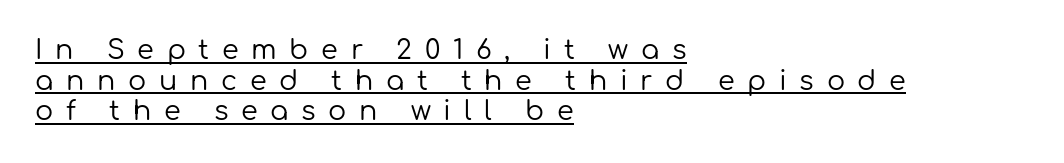
Q: Is the text bold? A: No.
Q: Is the text italic (slanted)? A: No, it is upright.
Q: Is the text underlined? A: Yes.
Q: How is the paragraph aligned? A: Left-aligned.
Q: Is the spacing between letters normal or unusually wide? A: Unusually wide.
Q: Is the spacing between lines tight, normal or loose? A: Tight.
